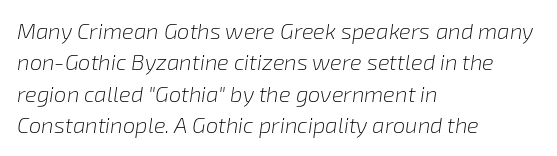
{"italic": "yes", "lean": "right", "slant_degrees": 8, "bold": "no", "underline": "no", "align": "left", "line_spacing": "normal", "line_spacing_ratio": 1.43, "letter_spacing": "normal", "letter_spacing_em": 0.0, "glyph_px": 22}
